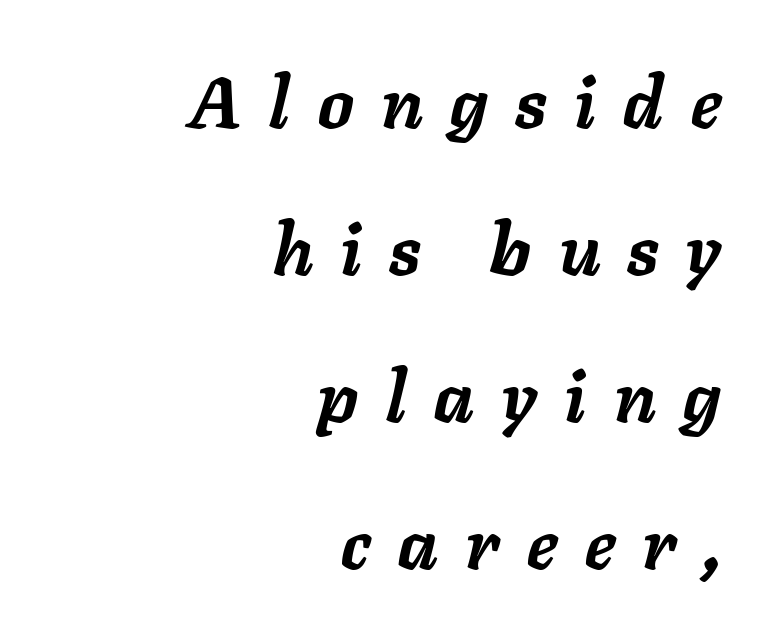
The image shows 71 px semibold type, italic (leaning right); set right-aligned, loose line spacing (2.07x), unusually wide letter spacing (+0.39 em), not underlined; low stroke contrast and a medium x-height.
